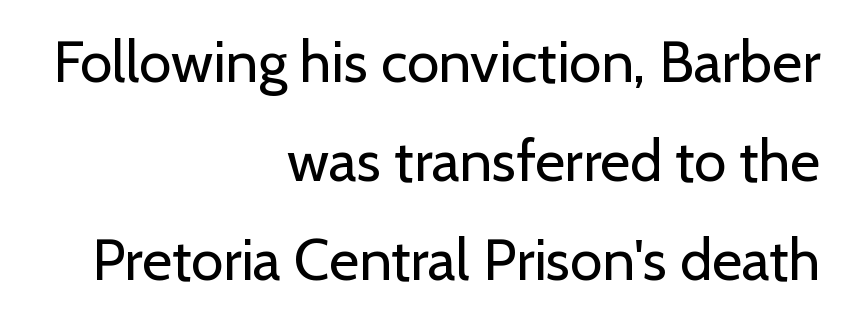
{"serif": "no", "italic": "no", "bold": "no", "weight": "regular", "width": "normal", "stroke_contrast": "low", "x_height": "medium", "monospaced": "no", "underline": "no", "align": "right", "line_spacing_ratio": 1.71, "letter_spacing": "normal", "letter_spacing_em": 0.0, "glyph_px": 58}
